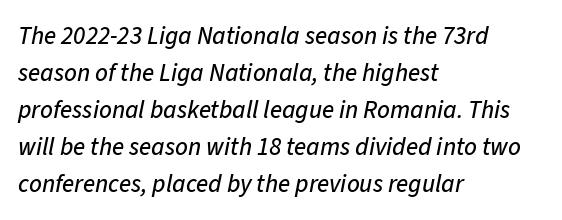
Q: Is the text italic (slanted)? A: Yes, it leans right by about 11 degrees.
Q: Is the text underlined? A: No.
Q: How is the paragraph aligned? A: Left-aligned.
Q: Is the spacing between letters normal or unusually wide? A: Normal.
Q: Is the spacing between lines tight, normal or loose? A: Normal.
